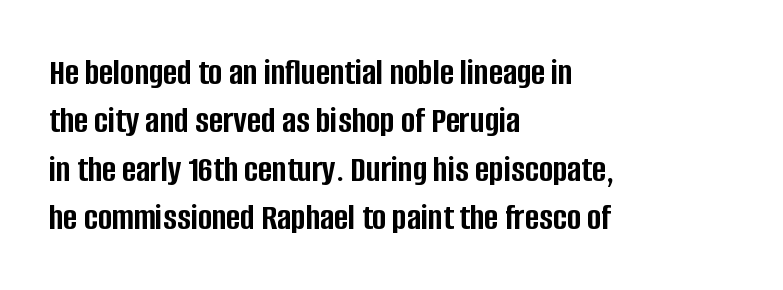
The image shows 38 px semibold, condensed sans-serif type, upright; set left-aligned, normal line spacing (1.27x), normal letter spacing, not underlined; low stroke contrast and a large x-height.
